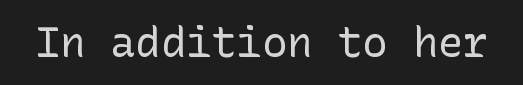
The image shows 42 px regular-weight sans-serif type, upright; set normal letter spacing, not underlined; low stroke contrast and a medium x-height.
